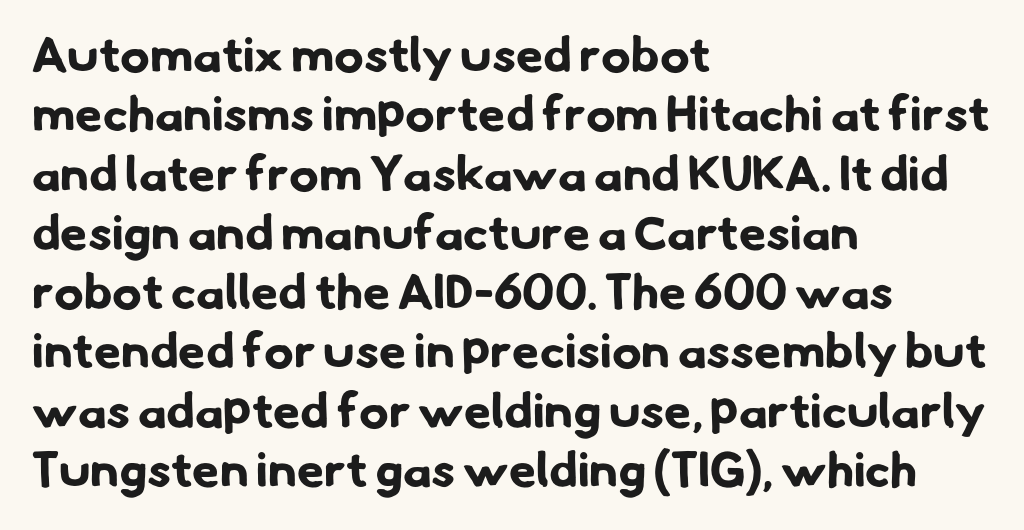
{"serif": "no", "bold": "yes", "weight": "bold", "width": "normal", "stroke_contrast": "low", "x_height": "small", "monospaced": "no", "underline": "no", "align": "left", "line_spacing_ratio": 1.21, "letter_spacing": "normal", "letter_spacing_em": 0.0, "glyph_px": 49}
